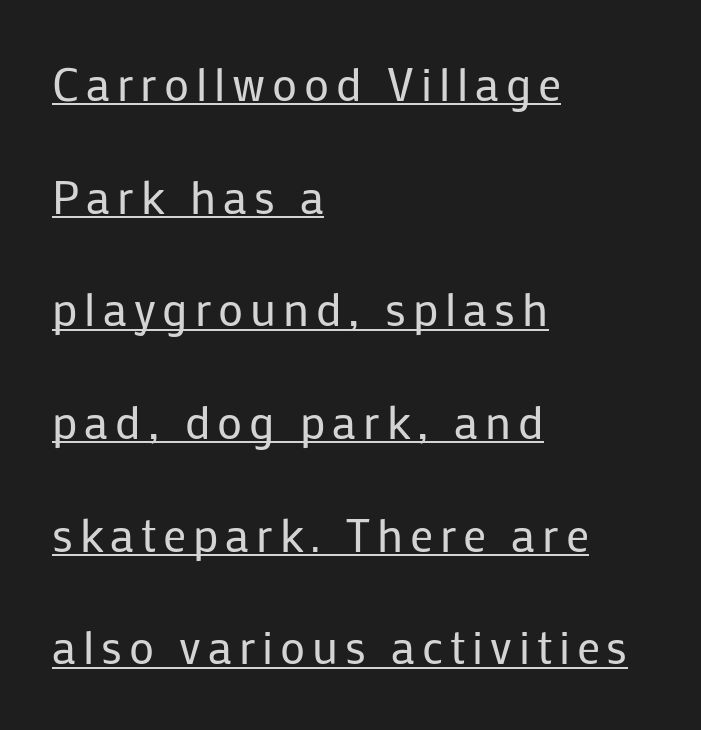
{"serif": "no", "italic": "no", "bold": "no", "weight": "regular", "width": "normal", "stroke_contrast": "low", "x_height": "medium", "monospaced": "no", "underline": "yes", "align": "left", "line_spacing": "loose", "line_spacing_ratio": 2.45, "glyph_px": 46}
